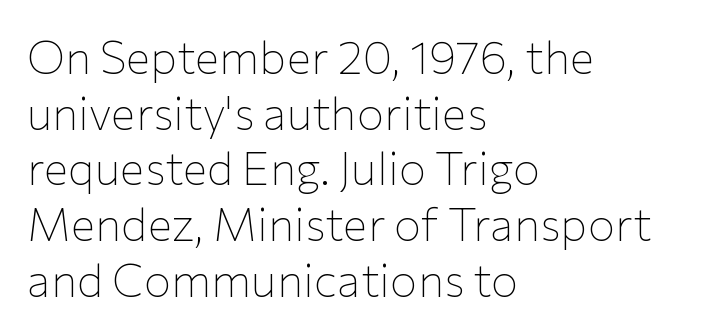
Q: Is the text bold? A: No.
Q: Is the text italic (slanted)? A: No, it is upright.
Q: Is the typeface a serif or a sans-serif typeface? A: Sans-serif.
Q: Is the text underlined? A: No.
Q: How is the paragraph aligned? A: Left-aligned.
Q: Is the spacing between letters normal or unusually wide? A: Normal.
Q: Width (condensed, normal, or wide)? A: Normal.
Q: Stroke contrast? A: Low.
Q: x-height? A: Medium.
Q: Monospaced? A: No.
